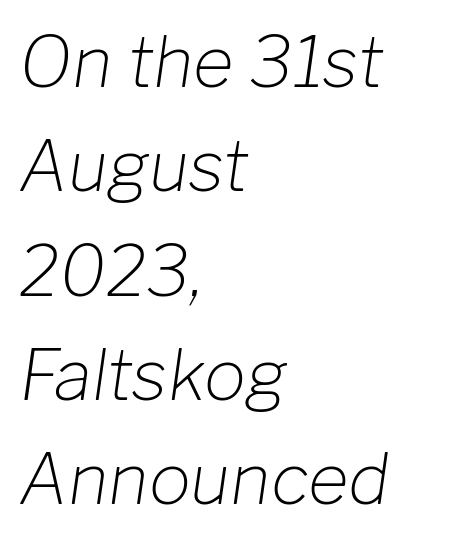
The horizontal fit of the characters is conventional and even. Is the block centered? No — it sits flush against the left margin. The gap between lines stays unmarked. No chunkiness to these letters — they're not bold.
